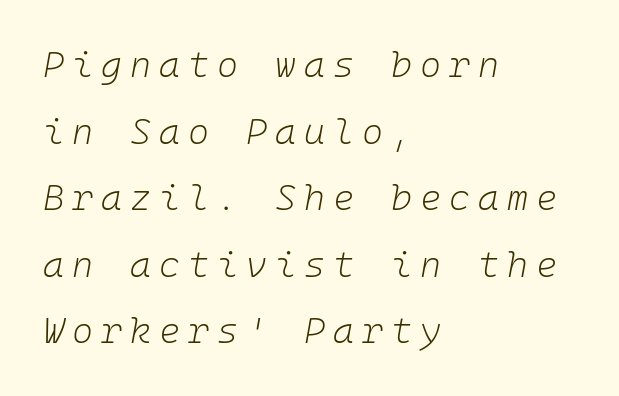
Q: Is the text bold? A: No.
Q: Is the text italic (slanted)? A: Yes, it leans right by about 10 degrees.
Q: Is the text underlined? A: No.
Q: How is the paragraph aligned? A: Left-aligned.
Q: Is the spacing between letters normal or unusually wide? A: Unusually wide.
Q: Width (condensed, normal, or wide)? A: Normal.
Q: Stroke contrast? A: Low.
Q: x-height? A: Medium.
Q: Monospaced? A: Yes.
